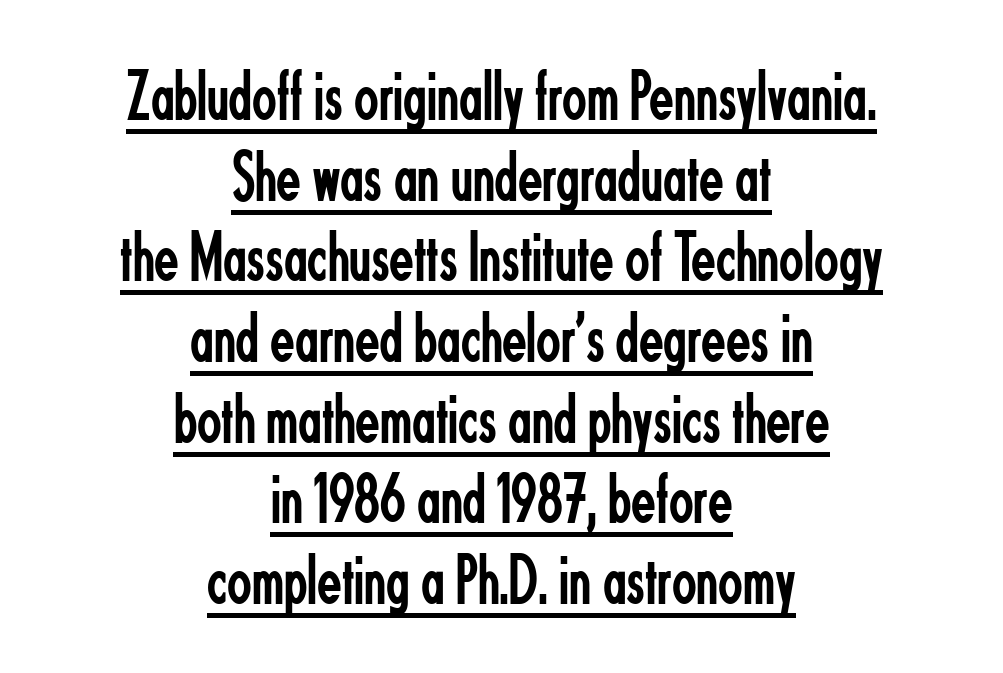
The image shows 72 px regular-weight, condensed sans-serif type, upright; set centered, tight line spacing (1.12x), normal letter spacing, underlined; low stroke contrast and a small x-height.
